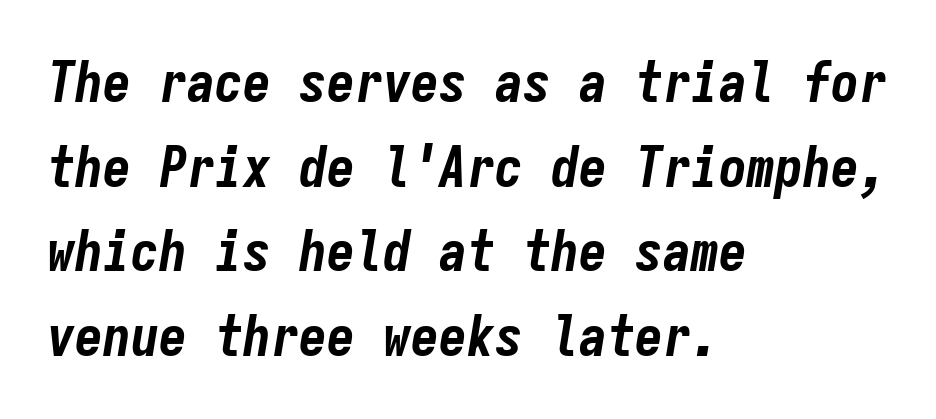
{"italic": "yes", "lean": "right", "slant_degrees": 9, "bold": "yes", "weight": "bold", "width": "condensed", "stroke_contrast": "low", "x_height": "medium", "monospaced": "yes", "underline": "no", "align": "left", "line_spacing": "normal", "line_spacing_ratio": 1.51, "letter_spacing": "normal", "letter_spacing_em": 0.0, "glyph_px": 56}
